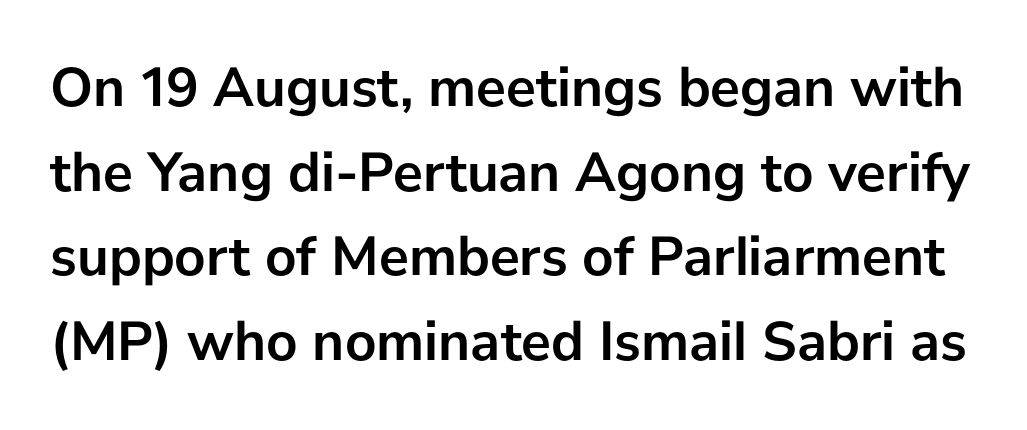
Q: Is the text bold? A: Yes.
Q: Is the text italic (slanted)? A: No, it is upright.
Q: Is the typeface a serif or a sans-serif typeface? A: Sans-serif.
Q: Is the text underlined? A: No.
Q: Is the spacing between letters normal or unusually wide? A: Normal.
Q: Is the spacing between lines tight, normal or loose? A: Normal.
Q: Width (condensed, normal, or wide)? A: Normal.
Q: Stroke contrast? A: Low.
Q: x-height? A: Medium.
Q: Monospaced? A: No.
